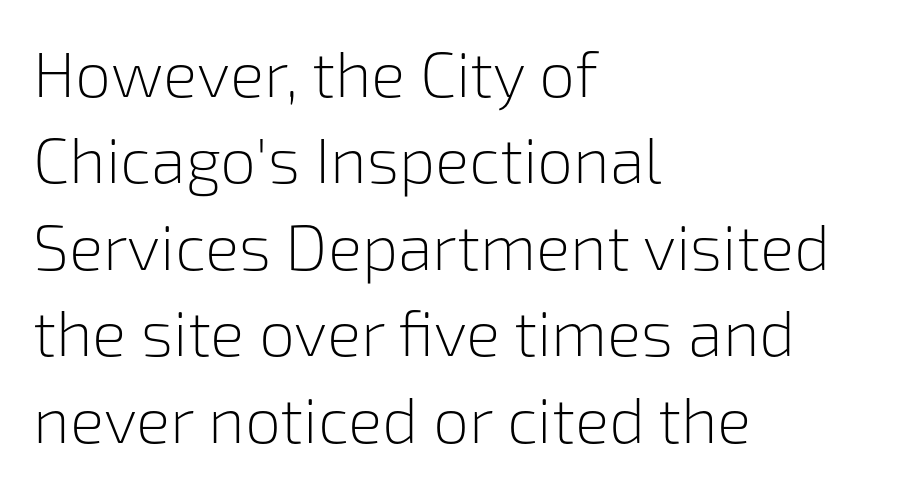
{"serif": "no", "italic": "no", "bold": "no", "weight": "light", "width": "normal", "stroke_contrast": "low", "x_height": "medium", "monospaced": "no", "underline": "no", "align": "left", "line_spacing": "normal", "line_spacing_ratio": 1.35, "letter_spacing": "normal", "letter_spacing_em": 0.0, "glyph_px": 64}
